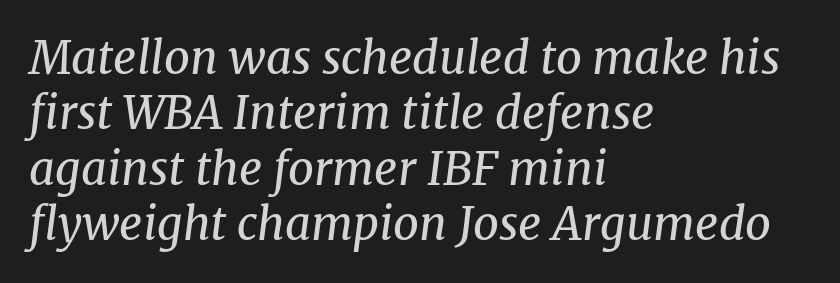
{"serif": "yes", "italic": "yes", "lean": "right", "slant_degrees": 8, "bold": "no", "weight": "regular", "width": "normal", "stroke_contrast": "medium", "x_height": "medium", "monospaced": "no", "underline": "no", "align": "left", "line_spacing_ratio": 1.23, "letter_spacing": "normal", "letter_spacing_em": 0.0, "glyph_px": 45}
